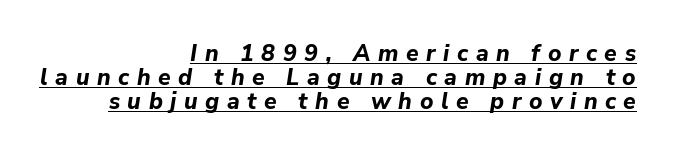
The strokes are fattened all the way to bold. How are the letters spaced? Widely, with obvious added tracking. The line-height multiplier appears low, near solid setting. The text carries the slant typical of an italic or oblique font. Beneath each row of characters lies a ruled line. The rag falls on the left side of this text block.
